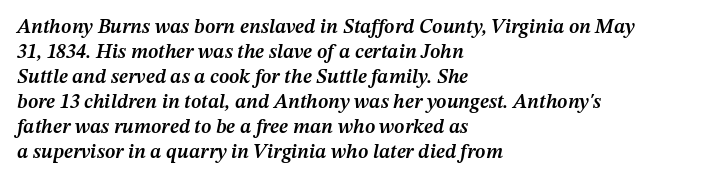
The image shows 20 px text type, italic (leaning right); set left-aligned, normal line spacing (1.25x), normal letter spacing, not underlined.
